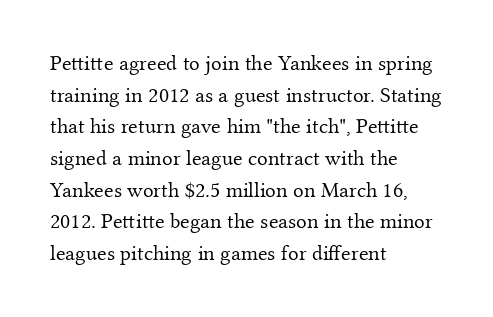
Q: Is the text bold? A: No.
Q: Is the text italic (slanted)? A: No, it is upright.
Q: Is the text underlined? A: No.
Q: How is the paragraph aligned? A: Left-aligned.
Q: Is the spacing between letters normal or unusually wide? A: Normal.
Q: Is the spacing between lines tight, normal or loose? A: Normal.
